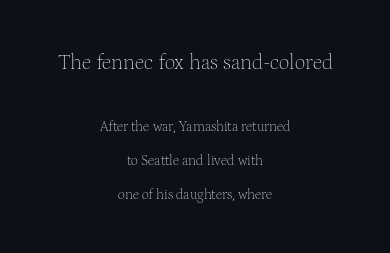
Q: Is the text bold? A: No.
Q: Is the text italic (slanted)? A: No, it is upright.
Q: Is the text underlined? A: No.
Q: How is the paragraph aligned? A: Centered.
Q: Is the spacing between letters normal or unusually wide? A: Normal.
Q: Is the spacing between lines tight, normal or loose? A: Loose.
Q: Which block of text is set in a larger size, the first (top) or the second (bottom)? A: The first (top) one.
